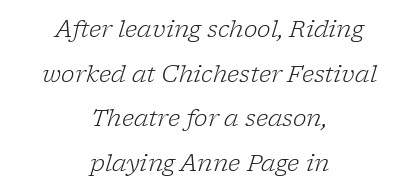
{"italic": "yes", "lean": "right", "slant_degrees": 17, "bold": "no", "underline": "no", "align": "center", "line_spacing": "loose", "line_spacing_ratio": 1.94, "letter_spacing": "normal", "letter_spacing_em": 0.0, "glyph_px": 23}
